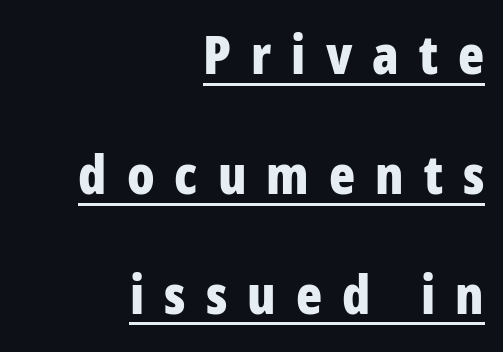
{"serif": "no", "italic": "no", "bold": "yes", "weight": "bold", "width": "condensed", "stroke_contrast": "low", "x_height": "large", "monospaced": "no", "underline": "yes", "align": "right", "line_spacing": "loose", "line_spacing_ratio": 2.22, "letter_spacing": "wide", "letter_spacing_em": 0.37, "glyph_px": 54}
